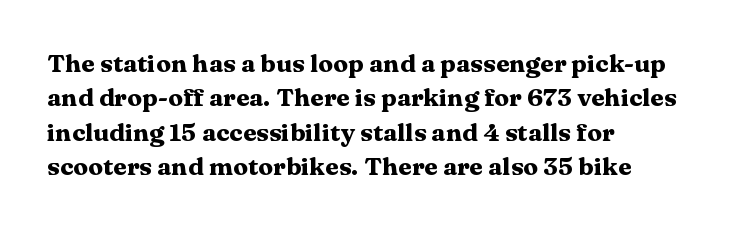
Q: Is the text bold? A: Yes.
Q: Is the text italic (slanted)? A: No, it is upright.
Q: Is the text underlined? A: No.
Q: How is the paragraph aligned? A: Left-aligned.
Q: Is the spacing between letters normal or unusually wide? A: Normal.
Q: Is the spacing between lines tight, normal or loose? A: Normal.
